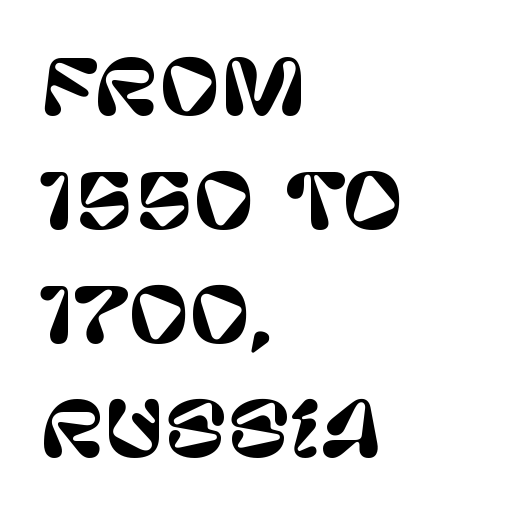
Stroke terminals: plain, sans-serif. Caption: standard tracking, unaltered. Check the space under the baseline: it is left empty. These lines are set flush left with a ragged right edge.
